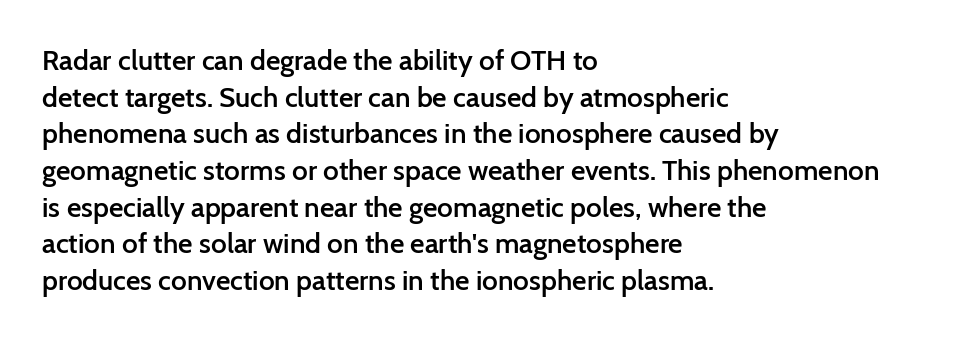
Q: Is the text bold? A: Semi-bold.
Q: Is the text italic (slanted)? A: No, it is upright.
Q: Is the typeface a serif or a sans-serif typeface? A: Sans-serif.
Q: Is the text underlined? A: No.
Q: How is the paragraph aligned? A: Left-aligned.
Q: Is the spacing between letters normal or unusually wide? A: Normal.
Q: Is the spacing between lines tight, normal or loose? A: Normal.
Q: Width (condensed, normal, or wide)? A: Normal.
Q: Stroke contrast? A: Low.
Q: x-height? A: Medium.
Q: Monospaced? A: No.
